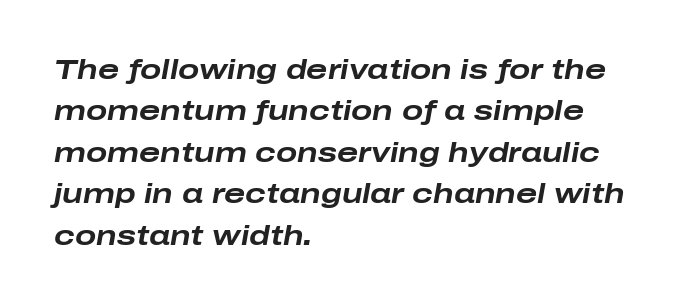
A typesetter would call this proportional, since set widths differ per character. Caption: standard tracking, unaltered. Chunky letters — that's bold for sure. Descender tails drop into unmarked territory. This rendering uses left alignment, leaving the right contour irregular.
